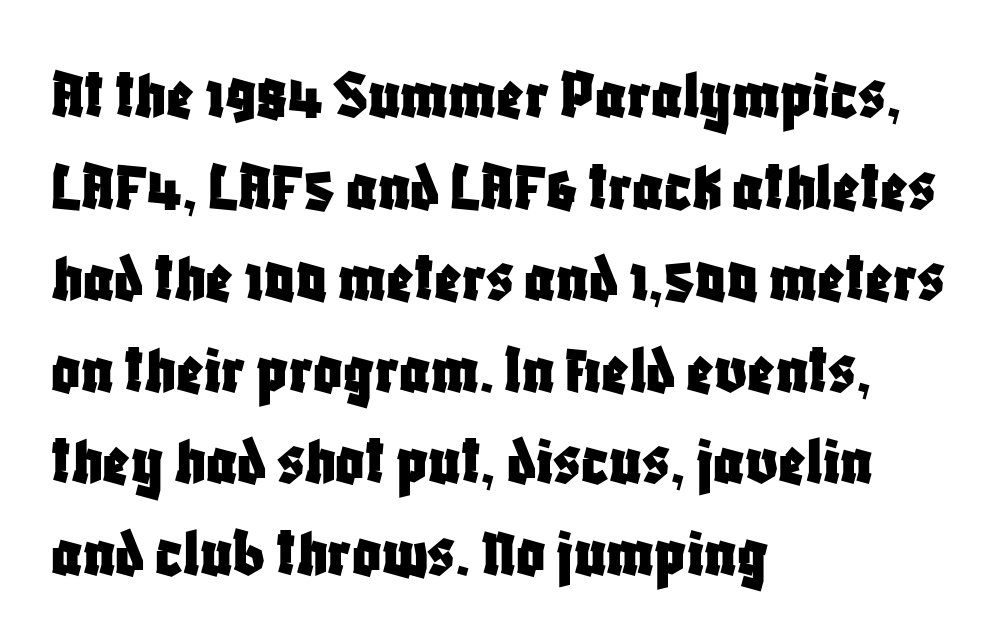
Q: Is the text italic (slanted)? A: No, it is upright.
Q: Is the typeface a serif or a sans-serif typeface? A: Sans-serif.
Q: Is the text underlined? A: No.
Q: How is the paragraph aligned? A: Left-aligned.
Q: Is the spacing between letters normal or unusually wide? A: Normal.
Q: Is the spacing between lines tight, normal or loose? A: Normal.
Q: Width (condensed, normal, or wide)? A: Condensed.
Q: Stroke contrast? A: Low.
Q: x-height? A: Large.
Q: Monospaced? A: No.
